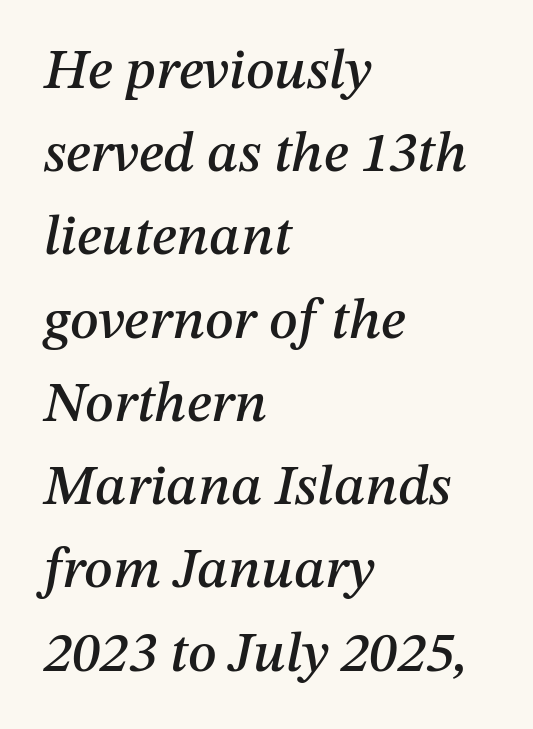
Varying glyph widths throughout — classic text-font behaviour. Look at the tracking — it's just the regular setting, nothing added. The lettering tilts uniformly, giving the passage an italic look. In CSS terms this would be text-align: left. Interline gaps are of average width in this sample.
